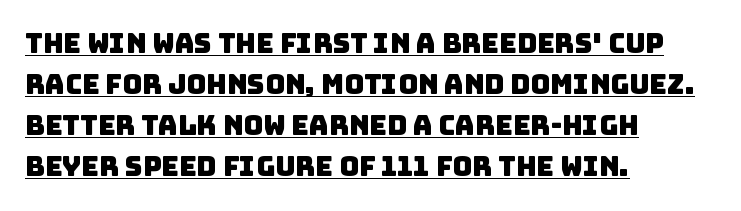
{"underline": "yes", "align": "left", "line_spacing": "normal", "line_spacing_ratio": 1.52, "letter_spacing": "normal", "letter_spacing_em": 0.0, "glyph_px": 27}
